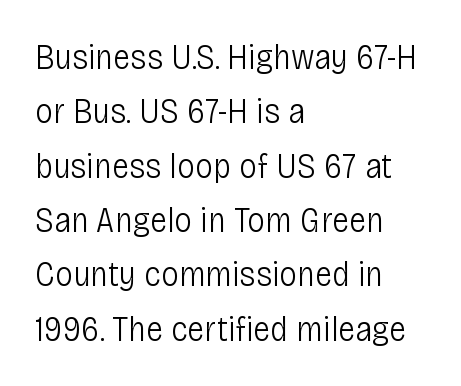
The image shows 36 px light, condensed sans-serif type, upright; set left-aligned, normal line spacing (1.51x), normal letter spacing, not underlined; low stroke contrast and a large x-height.
